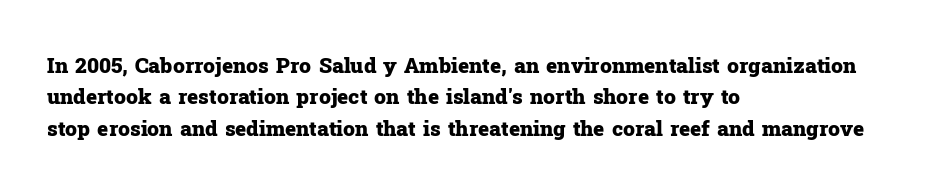
Set as a true bold cut, around the 700 mark. You can tell it's not italic because the verticals are truly vertical. Horizontally, the lines are justified to the leading edge only. Evenly set lines give the paragraph a standard silhouette. Just letters on the line, the space beneath them empty. Compared with typical body copy, the letter spacing here is the same.
